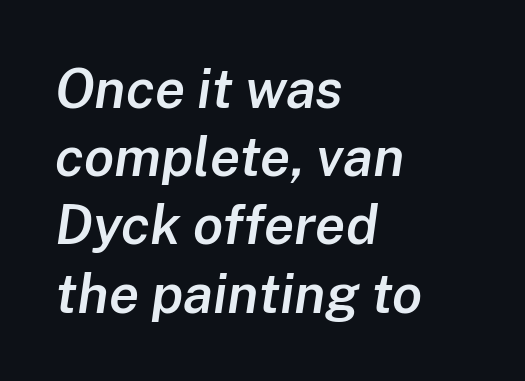
The image shows 55 px semibold type, italic (leaning right); set left-aligned, line spacing 1.24x, normal letter spacing, not underlined; low stroke contrast and a medium x-height.
